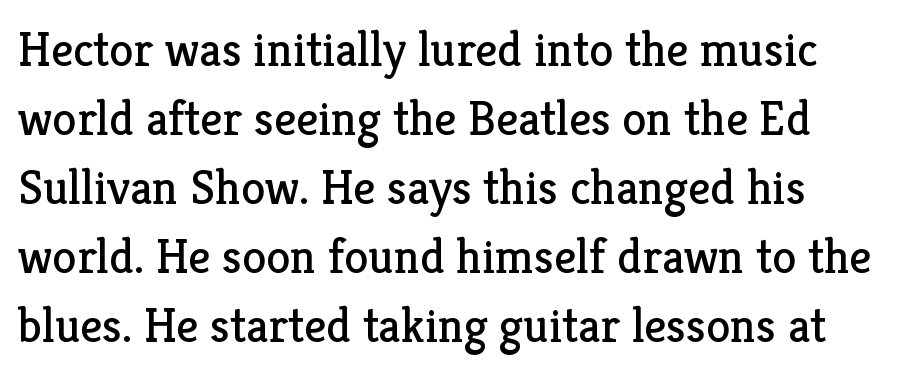
{"serif": "yes", "italic": "no", "bold": "no", "weight": "regular", "width": "normal", "stroke_contrast": "low", "x_height": "medium", "monospaced": "no", "underline": "no", "line_spacing": "normal", "line_spacing_ratio": 1.41, "letter_spacing": "normal", "letter_spacing_em": 0.0, "glyph_px": 49}
